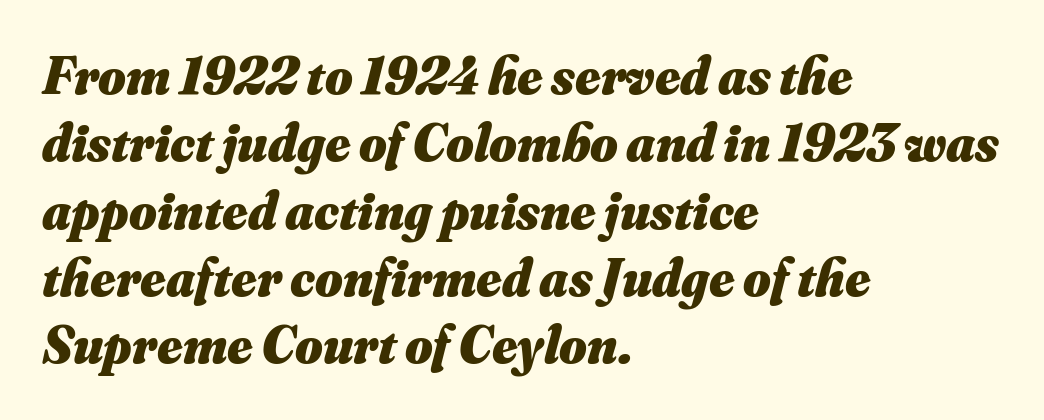
Yep, that's italic — everything's leaning. The lines are quadded left. This rendering features lettering with no underline. These lines are rendered in a variable-pitch font.
